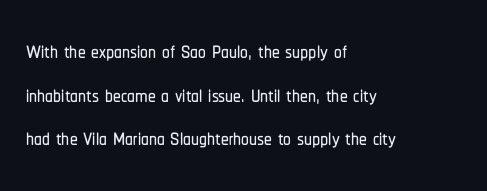
{"serif": "no", "italic": "no", "width": "condensed", "stroke_contrast": "low", "x_height": "medium", "monospaced": "no", "underline": "no", "align": "left", "line_spacing": "normal", "line_spacing_ratio": 1.41, "letter_spacing": "normal", "letter_spacing_em": 0.0, "glyph_px": 31}
